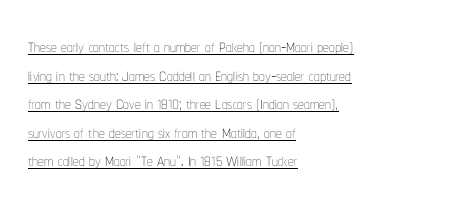
{"italic": "no", "bold": "no", "underline": "yes", "align": "left", "line_spacing_ratio": 1.24, "letter_spacing": "normal", "letter_spacing_em": 0.0, "glyph_px": 23}
